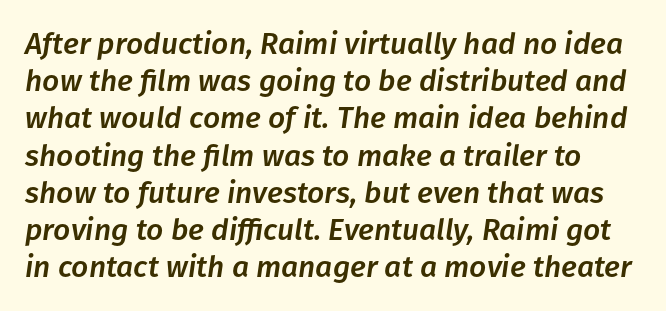
Q: Is the text italic (slanted)? A: Yes, it leans right by about 8 degrees.
Q: Is the text underlined? A: No.
Q: Is the spacing between letters normal or unusually wide? A: Normal.
Q: Width (condensed, normal, or wide)? A: Normal.
Q: Stroke contrast? A: Low.
Q: x-height? A: Medium.
Q: Monospaced? A: No.
